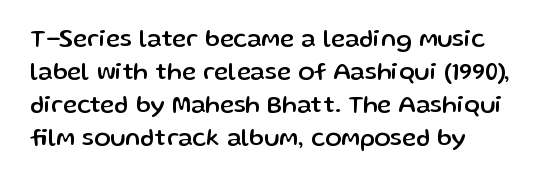
The image shows 24 px text type, upright; set normal line spacing (1.38x), normal letter spacing, not underlined.
